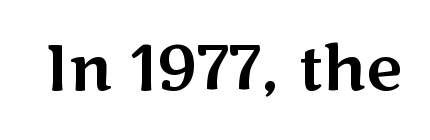
Q: Is the text italic (slanted)? A: No, it is upright.
Q: Is the typeface a serif or a sans-serif typeface? A: Sans-serif.
Q: Is the text underlined? A: No.
Q: Is the spacing between letters normal or unusually wide? A: Normal.
Q: Width (condensed, normal, or wide)? A: Wide.
Q: Stroke contrast? A: Medium.
Q: x-height? A: Medium.
Q: Monospaced? A: No.
